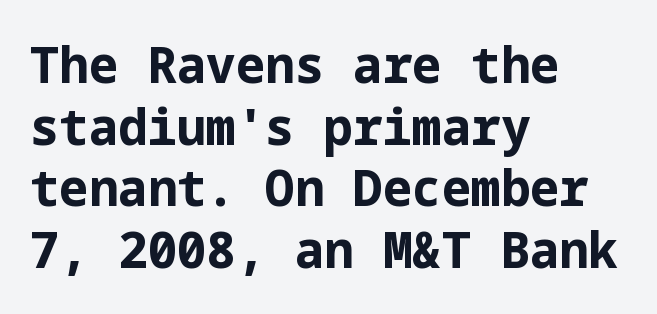
{"serif": "no", "italic": "no", "bold": "yes", "weight": "bold", "width": "normal", "stroke_contrast": "low", "x_height": "medium", "underline": "no", "align": "left", "line_spacing": "normal", "line_spacing_ratio": 1.26, "letter_spacing": "normal", "letter_spacing_em": 0.0, "glyph_px": 49}
